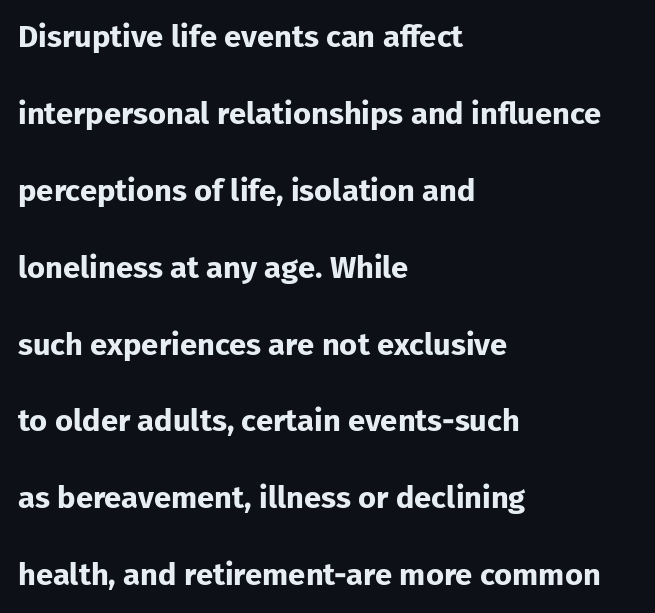
{"serif": "no", "italic": "no", "bold": "yes", "weight": "bold", "width": "normal", "stroke_contrast": "low", "x_height": "medium", "monospaced": "no", "underline": "no", "align": "left", "line_spacing": "loose", "line_spacing_ratio": 2.48, "letter_spacing": "normal", "letter_spacing_em": 0.0, "glyph_px": 31}
